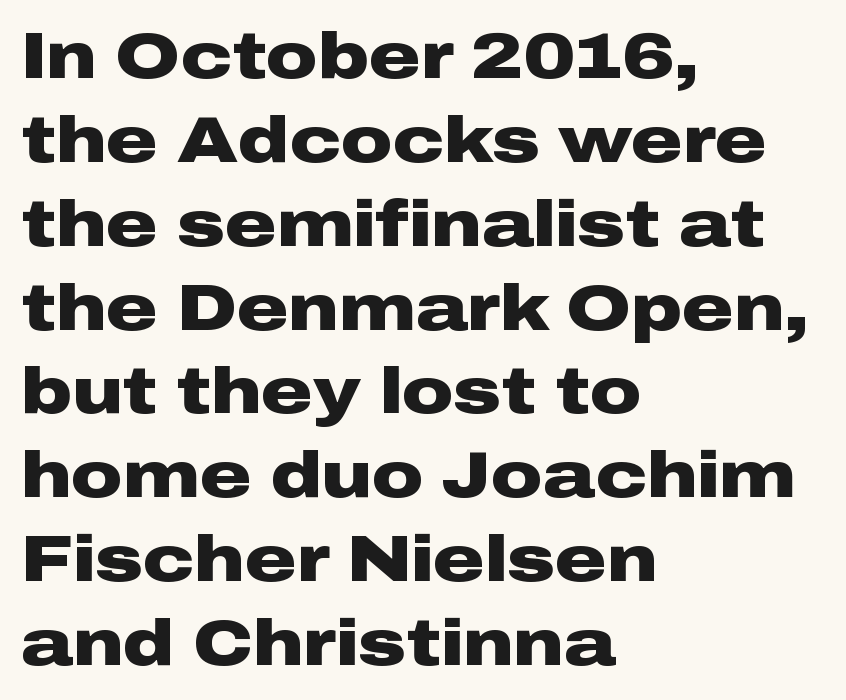
Q: Is the text bold? A: Yes.
Q: Is the text italic (slanted)? A: No, it is upright.
Q: Is the typeface a serif or a sans-serif typeface? A: Sans-serif.
Q: Is the text underlined? A: No.
Q: How is the paragraph aligned? A: Left-aligned.
Q: Is the spacing between letters normal or unusually wide? A: Normal.
Q: Is the spacing between lines tight, normal or loose? A: Normal.
Q: Width (condensed, normal, or wide)? A: Wide.
Q: Stroke contrast? A: Low.
Q: x-height? A: Medium.
Q: Monospaced? A: No.
